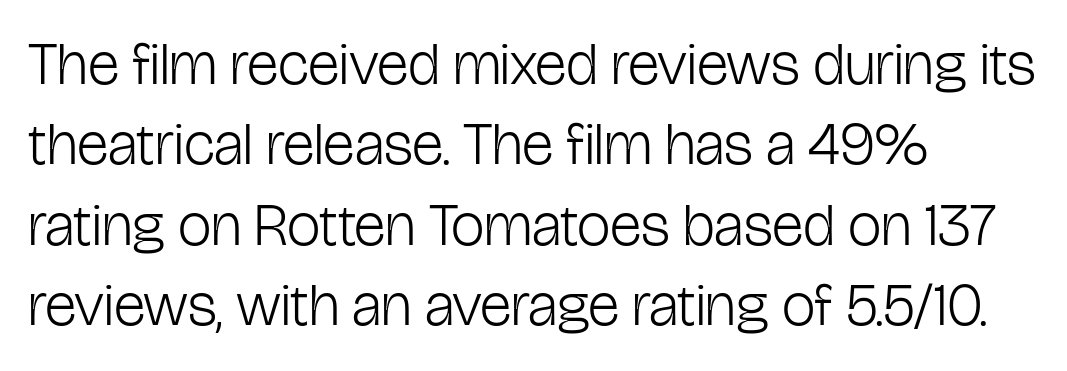
{"serif": "no", "italic": "no", "bold": "no", "weight": "light", "width": "condensed", "stroke_contrast": "low", "x_height": "medium", "monospaced": "no", "underline": "no", "align": "left", "line_spacing": "normal", "line_spacing_ratio": 1.34, "letter_spacing": "normal", "letter_spacing_em": 0.0, "glyph_px": 60}
